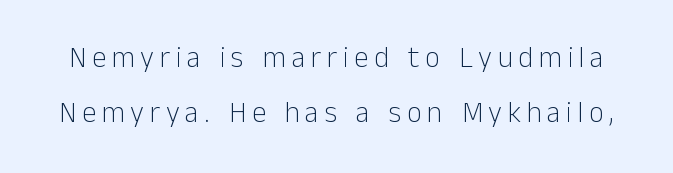
The image shows 29 px light sans-serif type, upright; set line spacing 1.88x, not underlined; low stroke contrast and a medium x-height.
